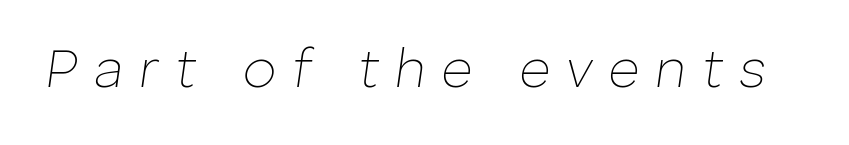
{"italic": "yes", "lean": "right", "slant_degrees": 8, "bold": "no", "weight": "thin", "width": "normal", "stroke_contrast": "low", "x_height": "medium", "monospaced": "no", "underline": "no", "letter_spacing": "wide", "letter_spacing_em": 0.29, "glyph_px": 54}
